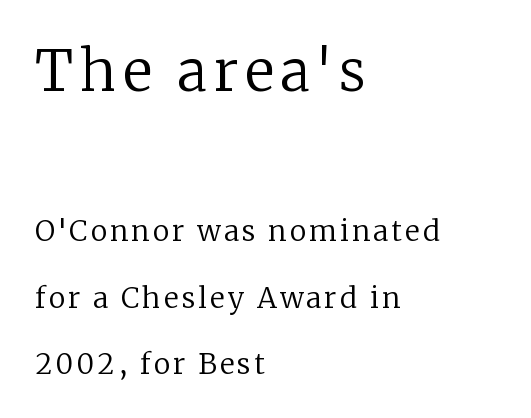
No heavy texture on the line: the type isn't bold. Leading: increased. A student would notice the top passage is typeset larger than what follows. The letters advance in unequal steps, a hallmark of proportional type. The compositor pushed each line to the left boundary. This sample uses a serif face.
